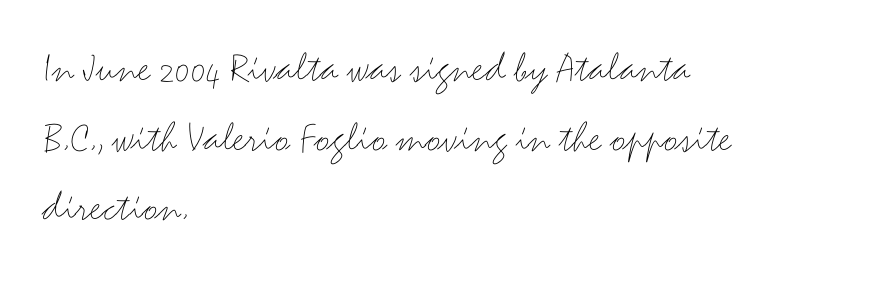
{"serif": "no", "bold": "no", "weight": "thin", "width": "wide", "stroke_contrast": "medium", "x_height": "small", "monospaced": "no", "underline": "no", "align": "left", "line_spacing": "normal", "line_spacing_ratio": 1.58, "letter_spacing": "normal", "letter_spacing_em": 0.0, "glyph_px": 44}
